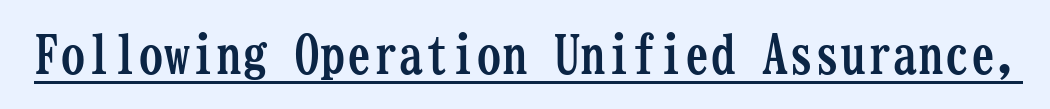
Beneath each row of characters lies a ruled line. The sample has been set heavy, in full bold. I'd call this a serif setting — the letters wear small feet. Unlike italic type, these characters show no tilt at all.
